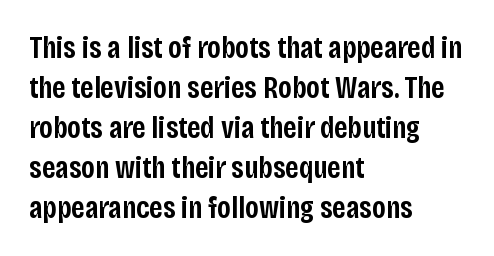
The face used here is proportionally spaced, like ordinary book or web type. A typesetter would mark this as roman, not italic. What weight is shown? A semibold, between regular and bold. One-word summary of the alignment: left. The type family on display is of the sans-serif kind.
